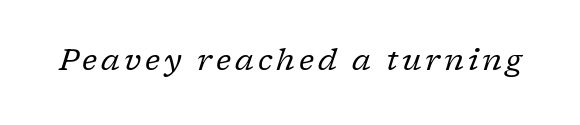
{"serif": "yes", "italic": "yes", "lean": "right", "slant_degrees": 17, "bold": "no", "weight": "regular", "width": "normal", "stroke_contrast": "low", "x_height": "medium", "monospaced": "no", "underline": "no", "glyph_px": 30}
